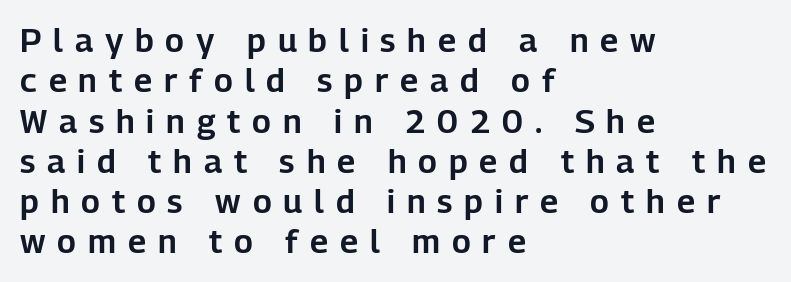
The image shows 33 px sans-serif type, upright; set left-aligned, line spacing 1.22x, unusually wide letter spacing (+0.36 em), not underlined; low stroke contrast and a medium x-height.
